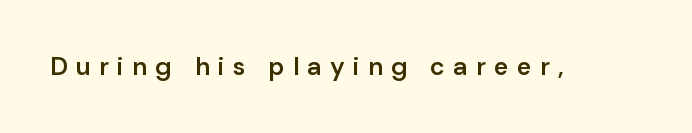
{"italic": "no", "bold": "semi", "underline": "no", "letter_spacing": "wide", "letter_spacing_em": 0.33, "glyph_px": 25}
